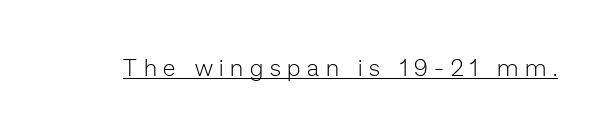
{"italic": "no", "bold": "no", "underline": "yes", "letter_spacing": "wide", "letter_spacing_em": 0.29, "glyph_px": 23}
